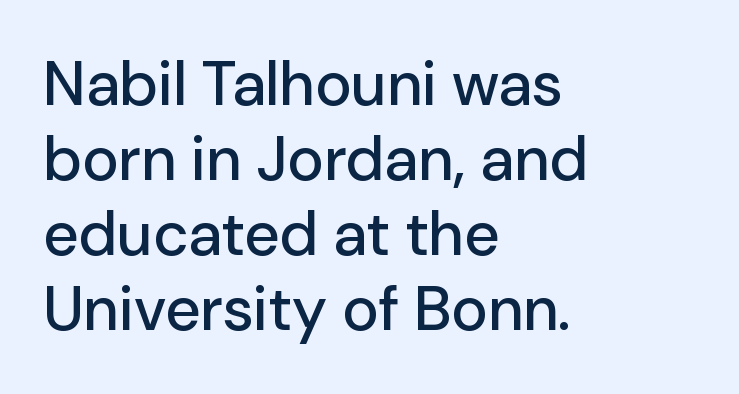
Q: Is the text italic (slanted)? A: No, it is upright.
Q: Is the typeface a serif or a sans-serif typeface? A: Sans-serif.
Q: Is the text underlined? A: No.
Q: How is the paragraph aligned? A: Left-aligned.
Q: Is the spacing between letters normal or unusually wide? A: Normal.
Q: Width (condensed, normal, or wide)? A: Normal.
Q: Stroke contrast? A: Low.
Q: x-height? A: Medium.
Q: Monospaced? A: No.
